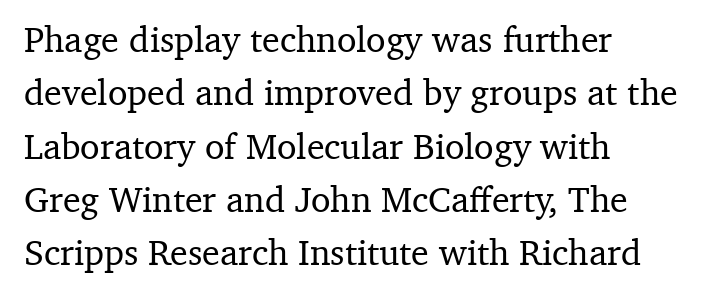
The image shows 36 px serif type, upright; set left-aligned, normal line spacing (1.48x), normal letter spacing, not underlined; medium stroke contrast and a medium x-height.
